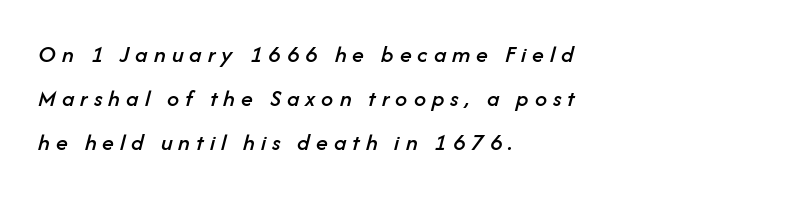
This is oblique type, the kind used for emphasis or titles. These lines stack with their left ends in a neat column. Compared with typical body copy, the letter spacing here is much looser. Each row of text sits above clean, open space.
